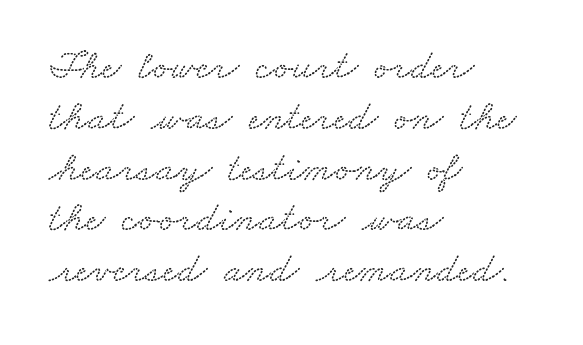
{"serif": "yes", "width": "wide", "stroke_contrast": "medium", "x_height": "small", "monospaced": "no", "underline": "no", "align": "left", "line_spacing_ratio": 1.21, "letter_spacing": "normal", "letter_spacing_em": 0.0, "glyph_px": 42}
